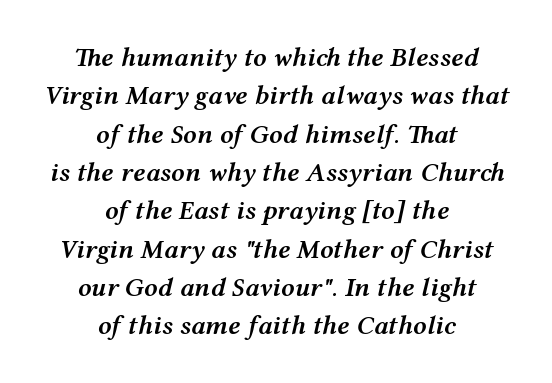
{"italic": "yes", "lean": "right", "slant_degrees": 12, "bold": "semi", "underline": "no", "align": "center", "line_spacing": "normal", "line_spacing_ratio": 1.42, "letter_spacing": "normal", "letter_spacing_em": 0.0, "glyph_px": 27}
